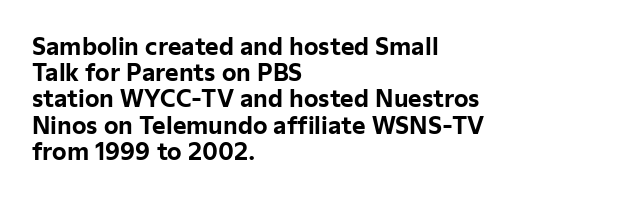
Q: Is the text bold? A: Yes.
Q: Is the text italic (slanted)? A: No, it is upright.
Q: Is the text underlined? A: No.
Q: How is the paragraph aligned? A: Left-aligned.
Q: Is the spacing between letters normal or unusually wide? A: Normal.
Q: Is the spacing between lines tight, normal or loose? A: Tight.
